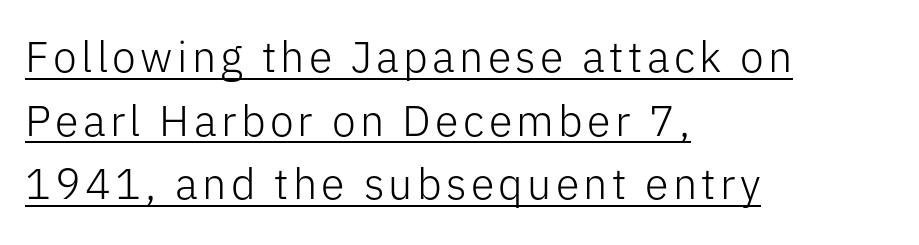
{"serif": "no", "italic": "no", "bold": "no", "weight": "light", "width": "normal", "stroke_contrast": "low", "x_height": "medium", "monospaced": "no", "underline": "yes", "align": "left", "line_spacing": "normal", "line_spacing_ratio": 1.48, "glyph_px": 43}
